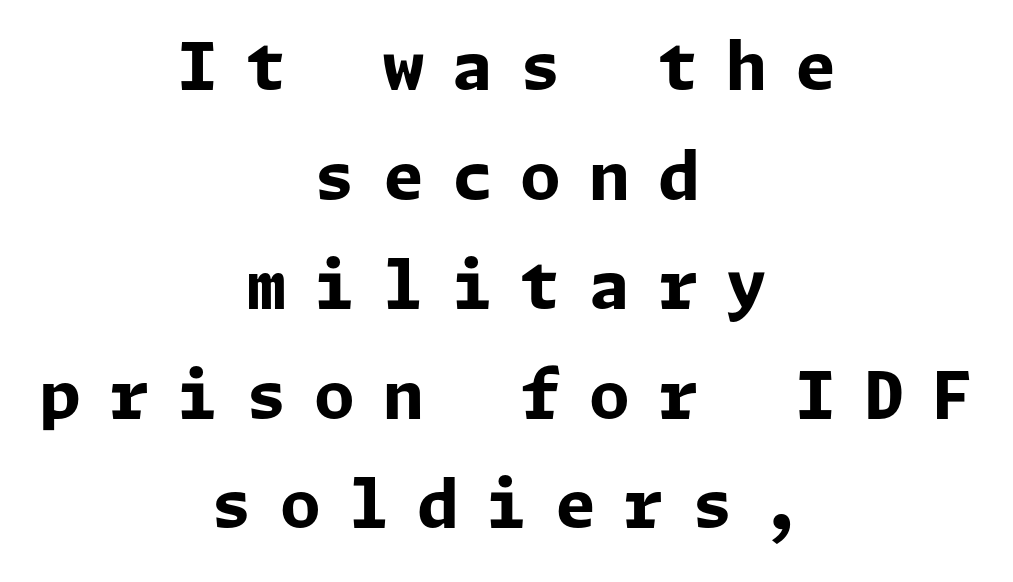
Glyph-to-glyph distance is far greater than everyday printed text. Caption: multi-line text, centered on the measure. The typography opts for an upright posture over an oblique one. The characters look thick and weighty, a clear bold. Type without underlining. Leading: standard.
